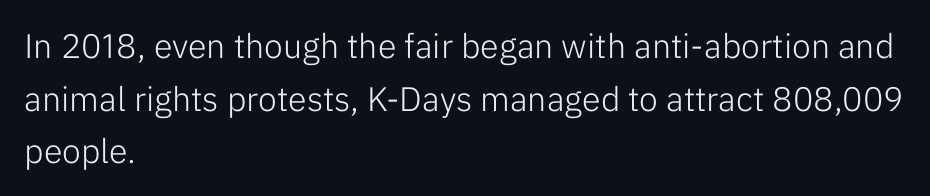
{"serif": "no", "italic": "no", "bold": "no", "weight": "light", "width": "normal", "stroke_contrast": "low", "x_height": "medium", "monospaced": "no", "underline": "no", "align": "left", "line_spacing": "normal", "line_spacing_ratio": 1.55, "letter_spacing": "normal", "letter_spacing_em": 0.0, "glyph_px": 34}
